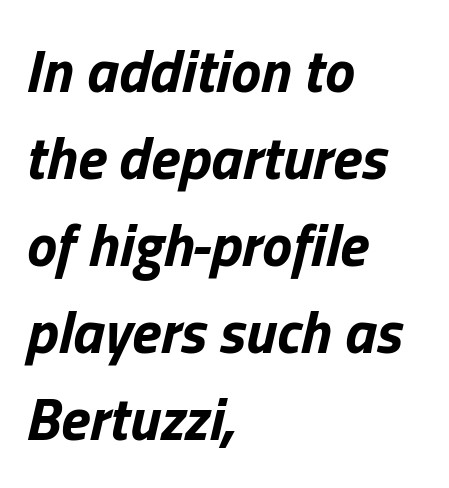
{"italic": "yes", "lean": "right", "slant_degrees": 13, "bold": "yes", "weight": "bold", "width": "normal", "stroke_contrast": "low", "x_height": "medium", "monospaced": "no", "underline": "no", "align": "left", "line_spacing": "normal", "line_spacing_ratio": 1.45, "letter_spacing": "normal", "letter_spacing_em": 0.0, "glyph_px": 60}
